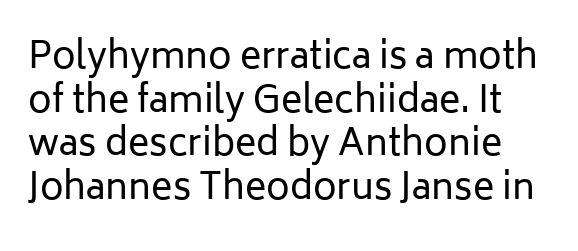
{"serif": "no", "italic": "no", "bold": "no", "weight": "regular", "width": "normal", "stroke_contrast": "low", "x_height": "medium", "monospaced": "no", "underline": "no", "line_spacing_ratio": 1.21, "letter_spacing": "normal", "letter_spacing_em": 0.0, "glyph_px": 36}
